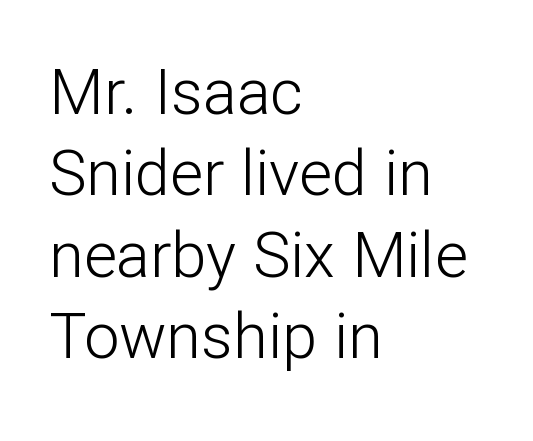
{"serif": "no", "italic": "no", "bold": "no", "weight": "light", "width": "normal", "stroke_contrast": "low", "x_height": "medium", "monospaced": "no", "underline": "no", "align": "left", "line_spacing": "normal", "line_spacing_ratio": 1.29, "letter_spacing": "normal", "letter_spacing_em": 0.0, "glyph_px": 63}
